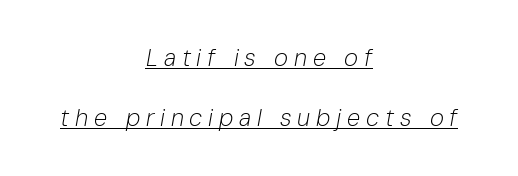
Q: Is the text bold? A: No.
Q: Is the text italic (slanted)? A: Yes, it leans right by about 10 degrees.
Q: Is the text underlined? A: Yes.
Q: How is the paragraph aligned? A: Centered.
Q: Is the spacing between letters normal or unusually wide? A: Unusually wide.
Q: Is the spacing between lines tight, normal or loose? A: Loose.
